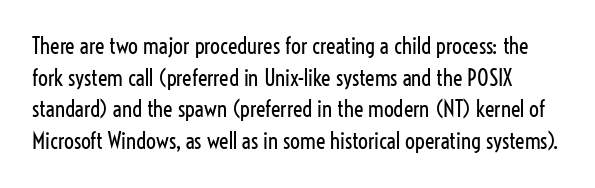
Baseline-to-baseline distance is the conventional proportion of letter height. When letters stand straight like this, we call the style roman or upright. The foot of each line stays bare and open. Is the letter spacing exaggerated? No — it looks like the ordinary default. The strokes carry an ordinary text weight at most.
